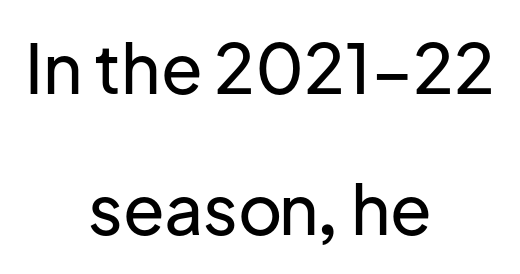
{"serif": "no", "italic": "no", "width": "normal", "stroke_contrast": "low", "x_height": "medium", "monospaced": "no", "underline": "no", "align": "center", "line_spacing": "loose", "line_spacing_ratio": 2.07, "letter_spacing": "normal", "letter_spacing_em": 0.0, "glyph_px": 68}
